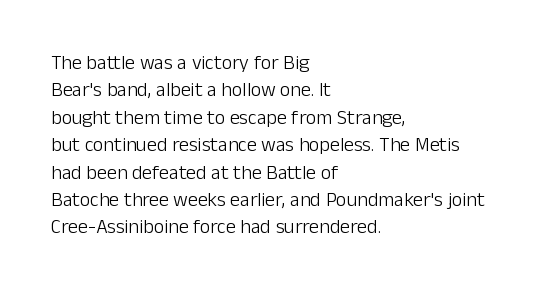
Caption: standard tracking, unaltered. Alignment: flush left. Line spacing here is normal. Weight: not bold — regular or lighter.
